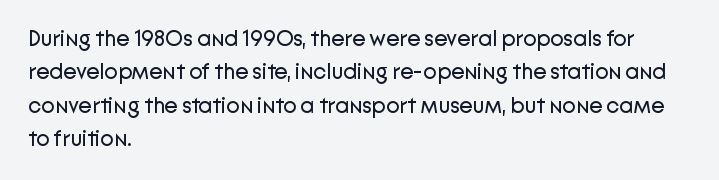
The image shows 22 px text type, upright; set left-aligned, normal line spacing (1.52x), normal letter spacing, not underlined.
